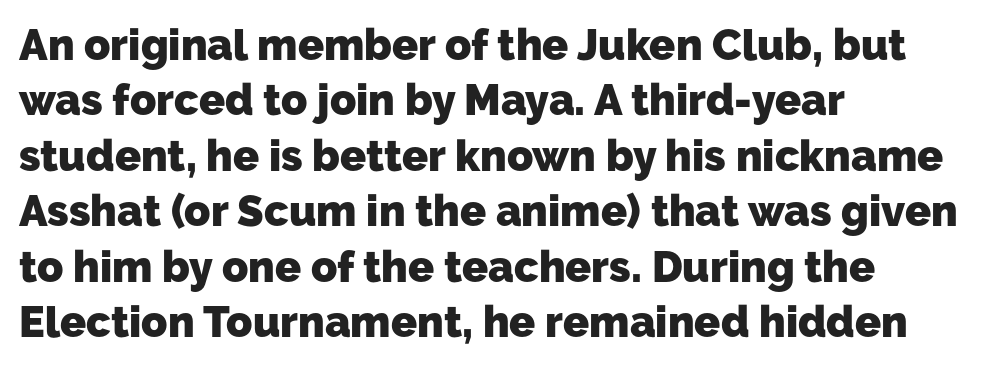
Q: Is the text bold? A: Yes.
Q: Is the typeface a serif or a sans-serif typeface? A: Sans-serif.
Q: Is the text underlined? A: No.
Q: How is the paragraph aligned? A: Left-aligned.
Q: Is the spacing between letters normal or unusually wide? A: Normal.
Q: Is the spacing between lines tight, normal or loose? A: Normal.
Q: Width (condensed, normal, or wide)? A: Normal.
Q: Stroke contrast? A: Low.
Q: x-height? A: Medium.
Q: Monospaced? A: No.
